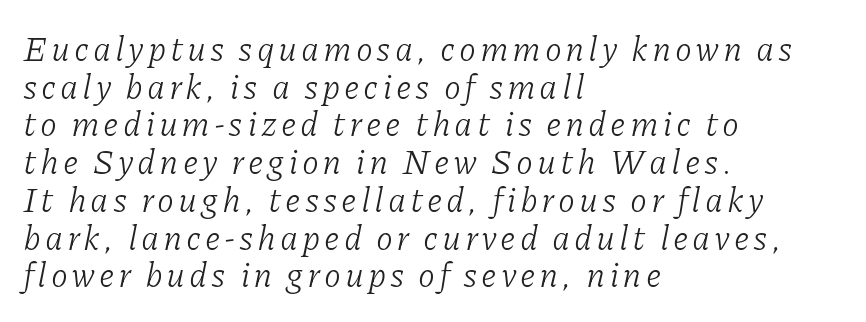
{"serif": "yes", "italic": "yes", "lean": "right", "slant_degrees": 11, "bold": "no", "weight": "light", "width": "normal", "stroke_contrast": "low", "x_height": "medium", "monospaced": "no", "underline": "no", "align": "left", "line_spacing": "tight", "line_spacing_ratio": 1.11, "glyph_px": 34}
